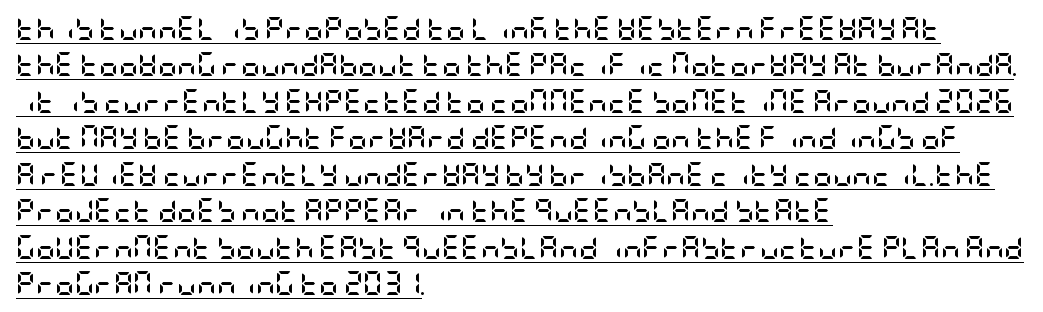
{"italic": "no", "bold": "yes", "underline": "yes", "align": "left", "line_spacing": "normal", "line_spacing_ratio": 1.52, "letter_spacing": "normal", "letter_spacing_em": 0.0, "glyph_px": 24}
